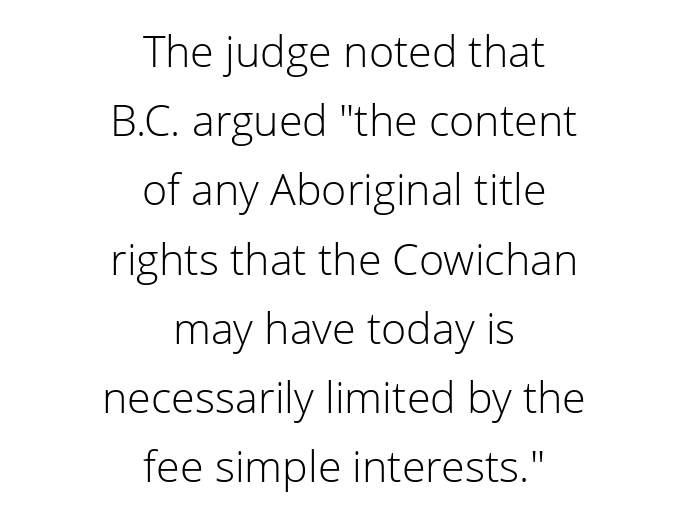
A normal amount of white space separates one row of letters from the next. If you drew a line through each stem, it would be perfectly vertical. Layout note: lines centered. Is this a heavy cut? Hardly; it is regular or lighter. Letters rest on an invisible, unmarked baseline.
